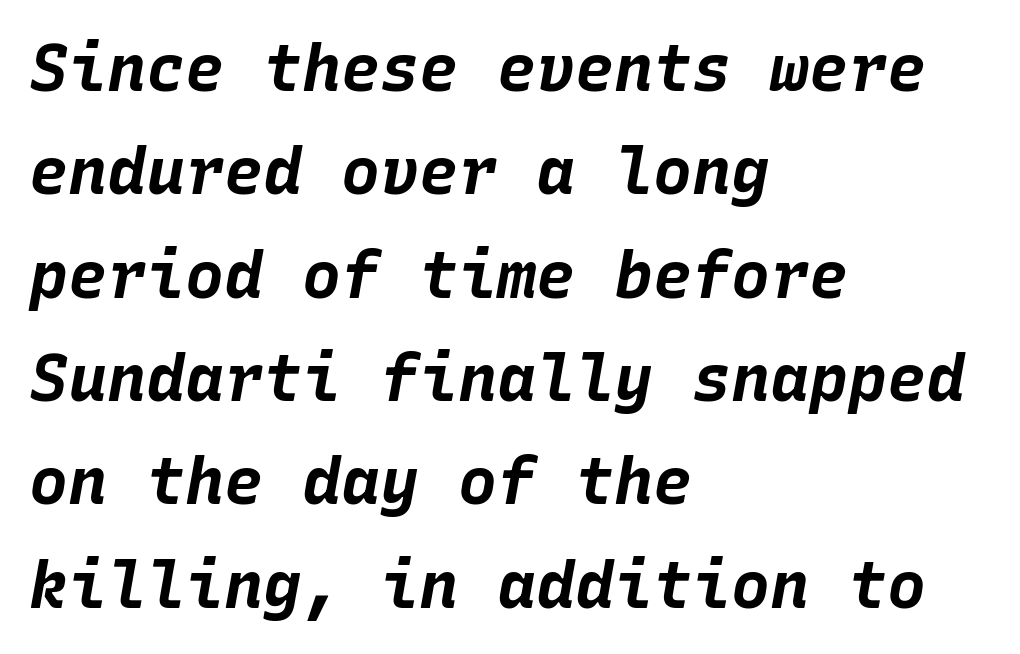
In terms of leading, this rendering sits right in the middle. Looks like terminal output: every glyph gets an equal slot. These lines stack with their left ends in a neat column. Honestly, there is no underline to notice here at all.
